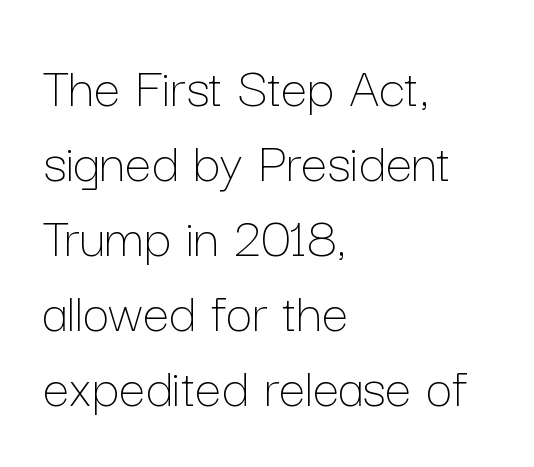
Visually the block forms a straight wall on the left and a jagged coastline on the right. One glance says typical: line gaps are just what's usual. This is not heavy type; no bold has been used. The letters stand upright; this is a roman face. You could call the tracking neutral — neither tight nor loose.
